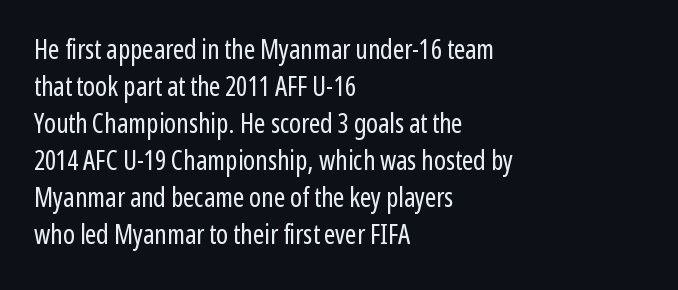
Reading down the block, your eye returns to a fixed left position each line. Tall strokes in this sample are plumb rather than angled. The rendering uses a moderate line-height, typical for paragraphs. This is not heavy type; no bold has been used. Any mark beneath the type? The region is blank. Each word holds together tightly as a unit, with standard inter-letter gaps.
